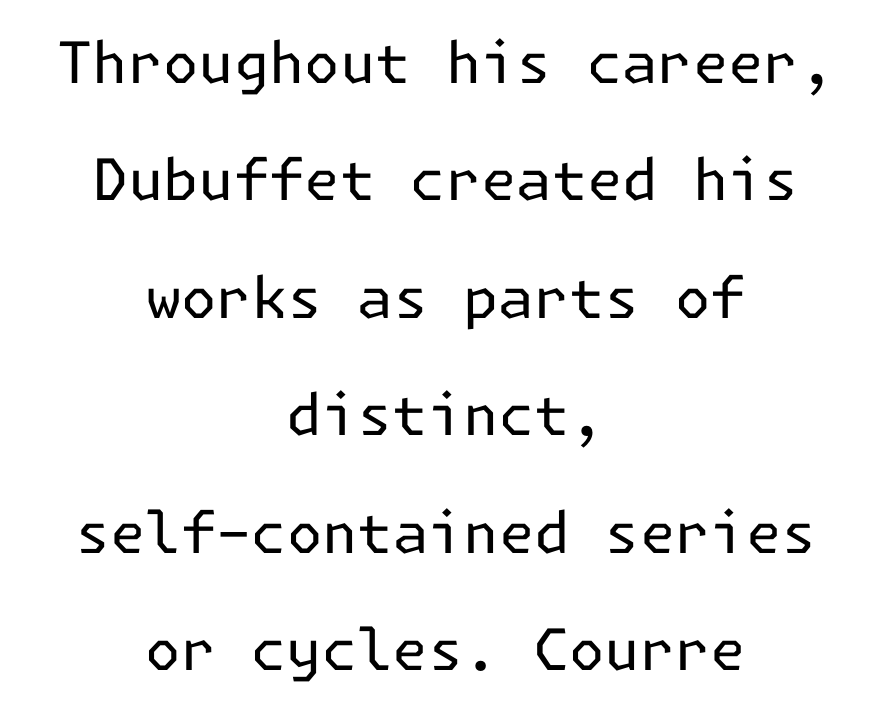
The image shows 57 px regular-weight sans-serif type, upright; set centered, loose line spacing (2.06x), normal letter spacing, not underlined; low stroke contrast and a medium x-height.
